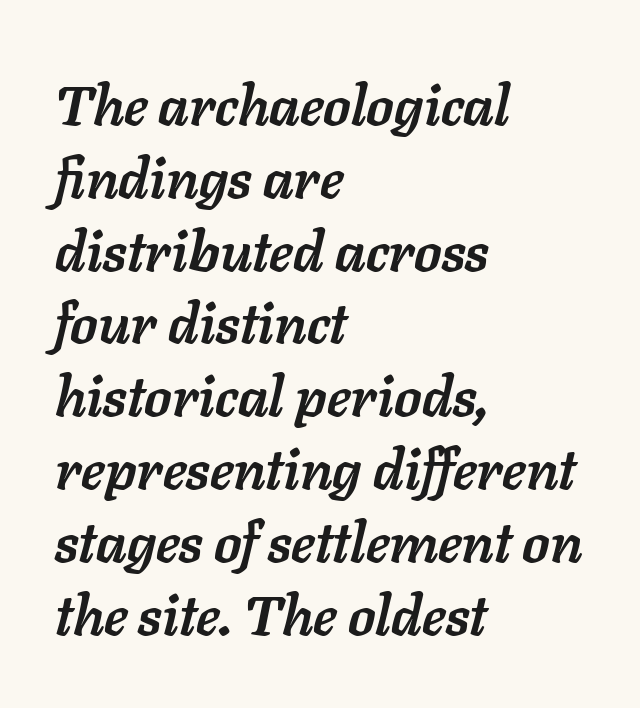
Interline gaps are of average width in this sample. The passage is arranged the way most books set body copy — flush left. Clear beneath every line of the passage. Its strokes are broad and dark, the hallmark of bold type.
